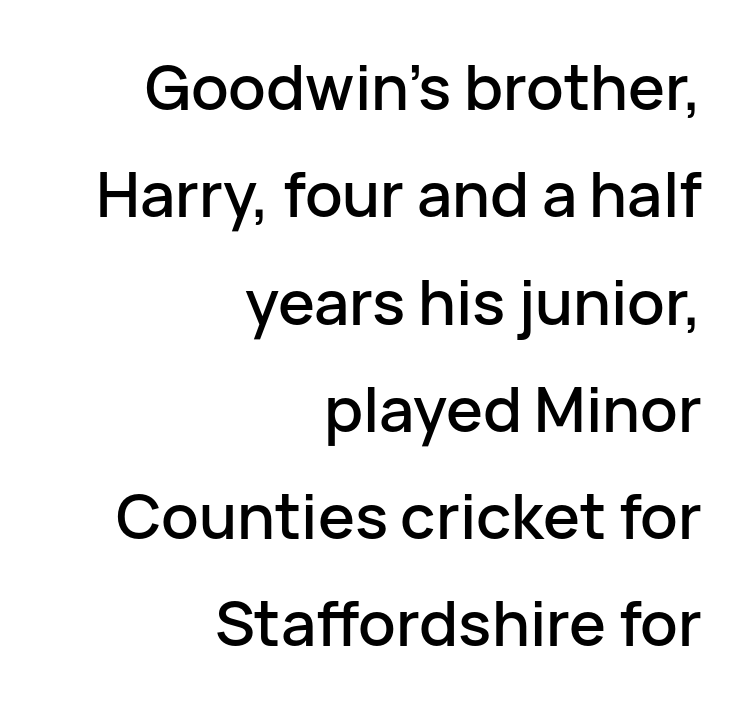
{"serif": "no", "italic": "no", "width": "normal", "stroke_contrast": "low", "x_height": "medium", "monospaced": "no", "underline": "no", "align": "right", "line_spacing_ratio": 1.73, "letter_spacing": "normal", "letter_spacing_em": 0.0, "glyph_px": 62}
